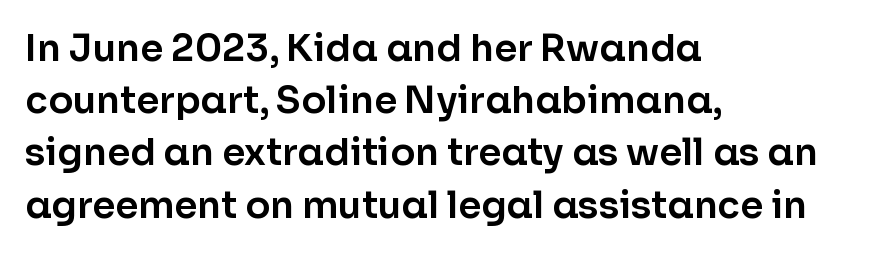
Q: Is the text italic (slanted)? A: No, it is upright.
Q: Is the typeface a serif or a sans-serif typeface? A: Sans-serif.
Q: Is the text underlined? A: No.
Q: How is the paragraph aligned? A: Left-aligned.
Q: Is the spacing between letters normal or unusually wide? A: Normal.
Q: Is the spacing between lines tight, normal or loose? A: Normal.
Q: Width (condensed, normal, or wide)? A: Normal.
Q: Stroke contrast? A: Low.
Q: x-height? A: Medium.
Q: Monospaced? A: No.
